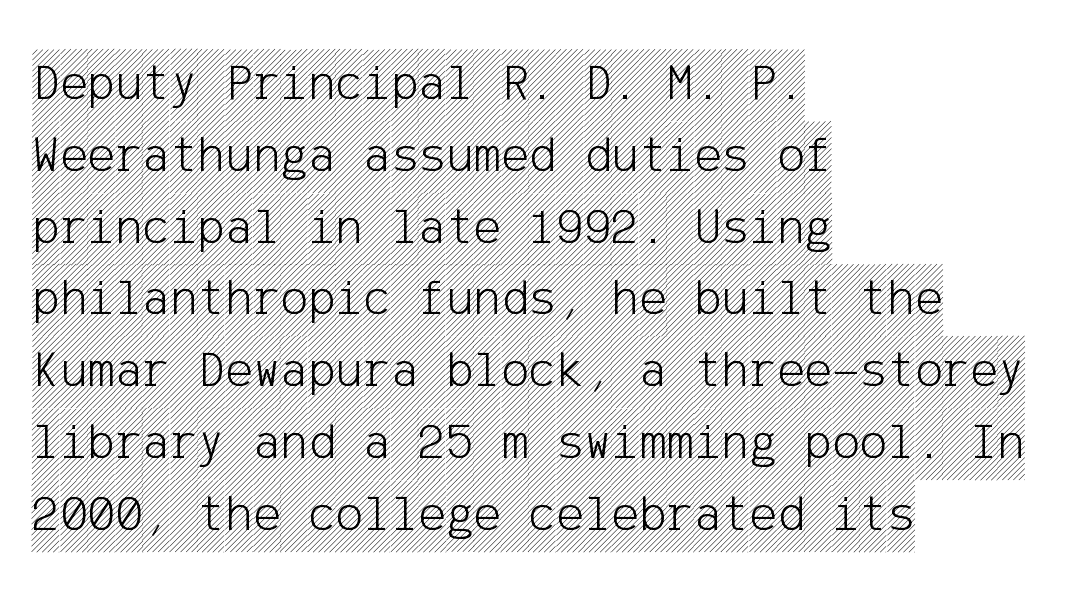
The image shows 52 px condensed type, upright; set left-aligned, normal line spacing (1.38x), normal letter spacing, not underlined; a large x-height.
